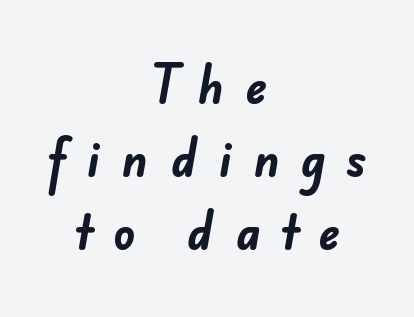
Each new line begins a customary step beneath the previous one. The tracking jumps out immediately: characters are airy and widely separated. This sample has the flowing, uneven cadence of proportional lettering. The type family on display is of the sans-serif kind.
